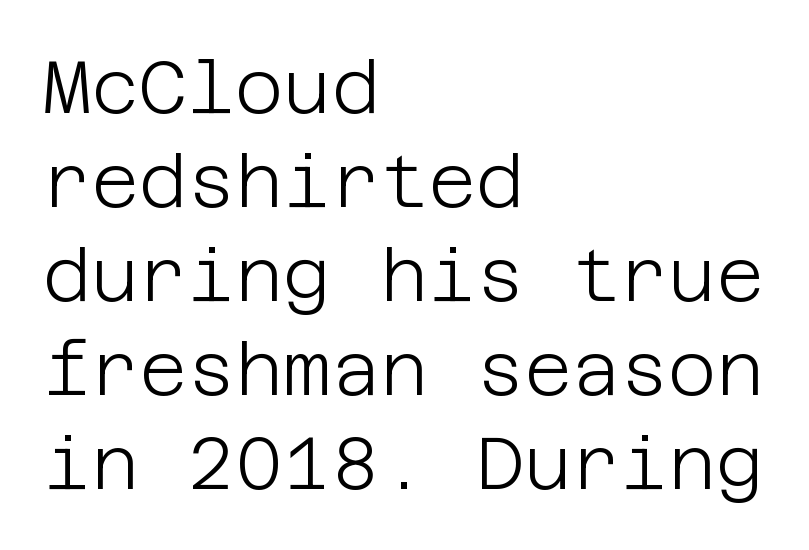
{"serif": "no", "italic": "no", "bold": "no", "weight": "light", "width": "normal", "stroke_contrast": "low", "x_height": "large", "underline": "no", "align": "left", "line_spacing": "normal", "line_spacing_ratio": 1.27, "letter_spacing": "normal", "letter_spacing_em": 0.0, "glyph_px": 74}
